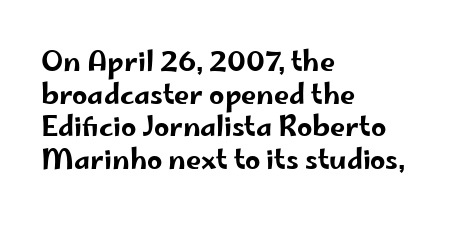
{"italic": "no", "underline": "no", "align": "left", "line_spacing_ratio": 1.21, "letter_spacing": "normal", "letter_spacing_em": 0.0, "glyph_px": 27}
